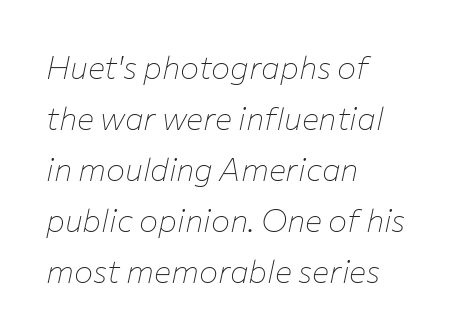
Baseline-to-baseline distance is the conventional proportion of letter height. Just letters on the line, the space beneath them empty. You could not count columns in this text — the font is proportionally spaced. This rendering uses left alignment, leaving the right contour irregular. When letters slant like this, we call the style italic.
